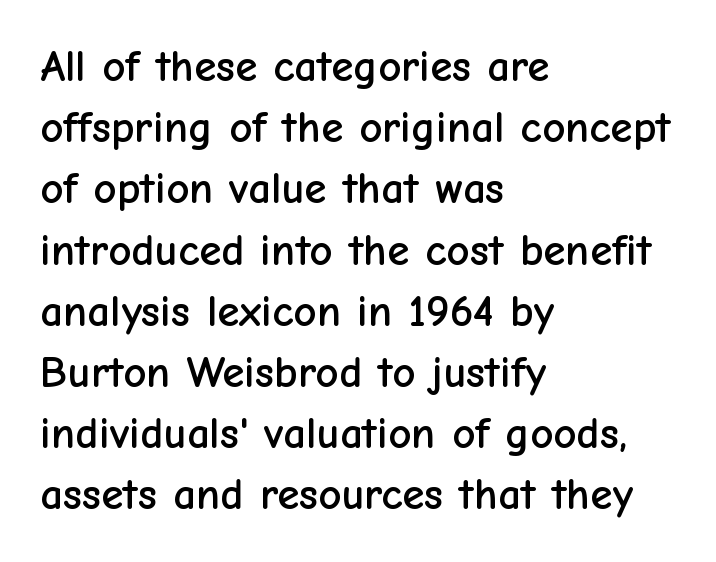
The image shows 45 px sans-serif type, upright; set left-aligned, normal line spacing (1.36x), normal letter spacing, not underlined; low stroke contrast and a medium x-height.
